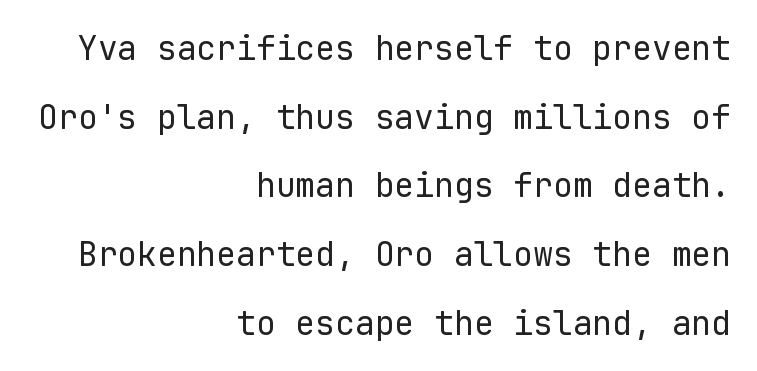
{"serif": "no", "italic": "no", "bold": "no", "weight": "regular", "width": "normal", "stroke_contrast": "low", "x_height": "medium", "monospaced": "yes", "underline": "no", "align": "right", "line_spacing": "loose", "line_spacing_ratio": 2.08, "letter_spacing": "normal", "letter_spacing_em": 0.0, "glyph_px": 33}
